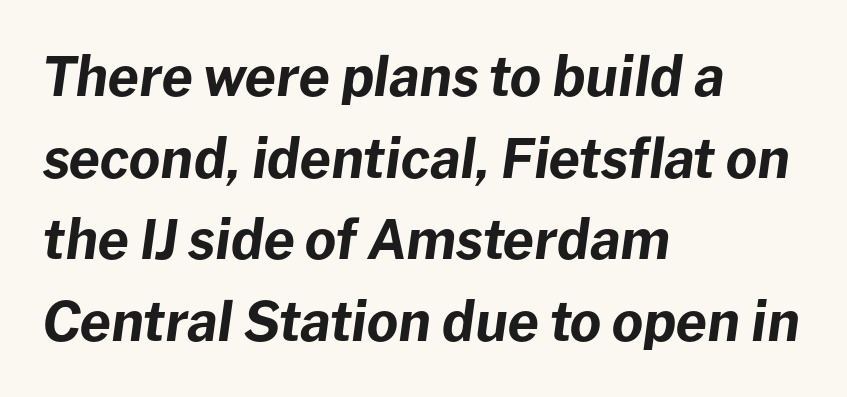
Q: Is the text bold? A: Yes.
Q: Is the text italic (slanted)? A: Yes, it leans right by about 8 degrees.
Q: Is the text underlined? A: No.
Q: How is the paragraph aligned? A: Left-aligned.
Q: Is the spacing between letters normal or unusually wide? A: Normal.
Q: Is the spacing between lines tight, normal or loose? A: Normal.
Q: Width (condensed, normal, or wide)? A: Normal.
Q: Stroke contrast? A: Low.
Q: x-height? A: Medium.
Q: Monospaced? A: No.
